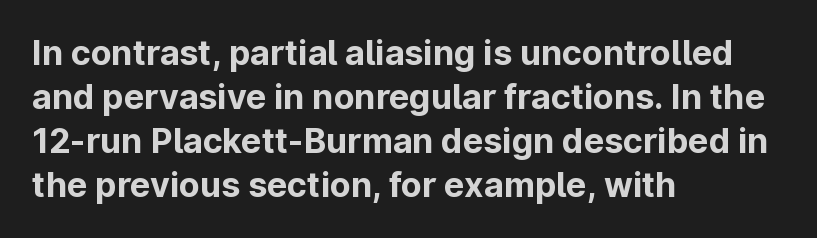
{"serif": "no", "italic": "no", "bold": "yes", "weight": "bold", "width": "normal", "stroke_contrast": "low", "x_height": "medium", "monospaced": "no", "underline": "no", "align": "left", "line_spacing": "normal", "line_spacing_ratio": 1.29, "letter_spacing": "normal", "letter_spacing_em": 0.0, "glyph_px": 34}
